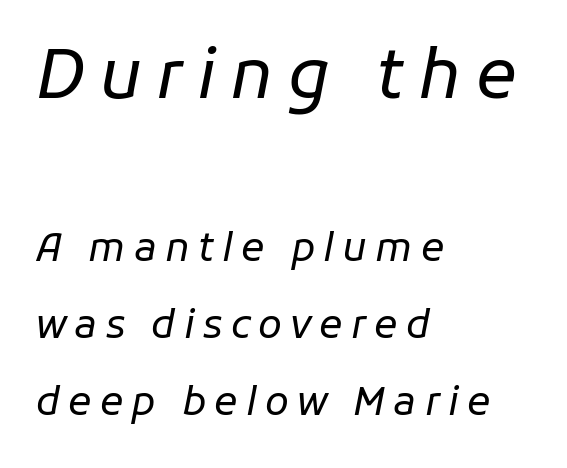
{"italic": "yes", "lean": "right", "slant_degrees": 11, "bold": "no", "weight": "regular", "width": "normal", "stroke_contrast": "low", "x_height": "medium", "monospaced": "no", "underline": "no", "align": "left", "line_spacing": "loose", "line_spacing_ratio": 1.98, "letter_spacing": "wide", "letter_spacing_em": 0.21, "larger_block": "first", "size_ratio": 1.74, "glyph_px": 68}
